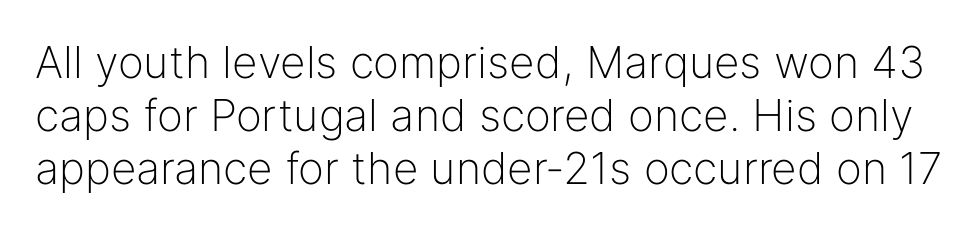
{"serif": "no", "italic": "no", "bold": "no", "weight": "light", "width": "normal", "stroke_contrast": "low", "x_height": "medium", "monospaced": "no", "underline": "no", "line_spacing_ratio": 1.21, "letter_spacing": "normal", "letter_spacing_em": 0.0, "glyph_px": 44}
